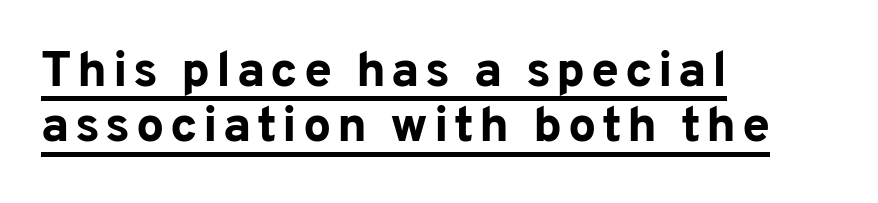
{"serif": "no", "italic": "no", "bold": "yes", "weight": "bold", "width": "normal", "stroke_contrast": "low", "x_height": "medium", "monospaced": "no", "underline": "yes", "align": "left", "line_spacing": "tight", "line_spacing_ratio": 1.11, "glyph_px": 50}
